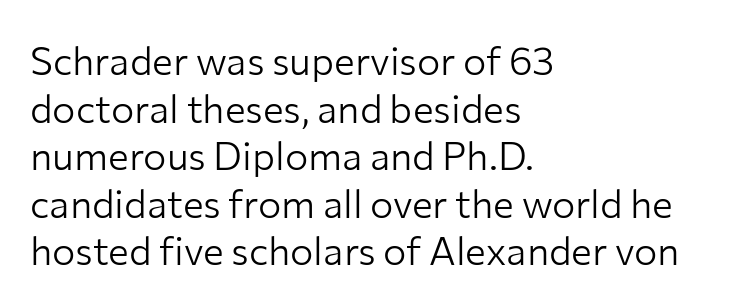
One-word summary of the alignment: left. The rendering uses natural spacing where letterforms have individual widths. Each word holds together tightly as a unit, with standard inter-letter gaps. The space directly below the letters is spotless. When letters stand straight like this, we call the style roman or upright.
